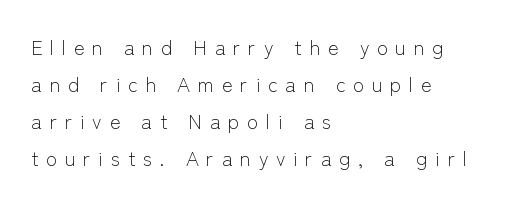
Q: Is the text bold? A: No.
Q: Is the text italic (slanted)? A: No, it is upright.
Q: Is the text underlined? A: No.
Q: How is the paragraph aligned? A: Left-aligned.
Q: Is the spacing between letters normal or unusually wide? A: Unusually wide.
